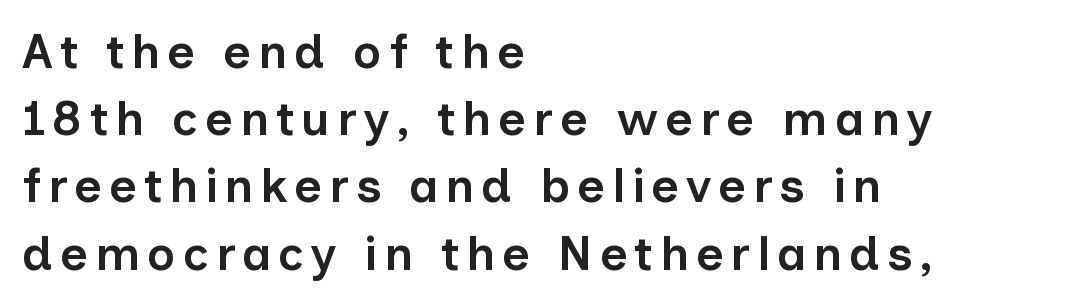
{"serif": "no", "italic": "no", "bold": "semi", "weight": "semibold", "width": "normal", "stroke_contrast": "low", "x_height": "medium", "monospaced": "no", "underline": "no", "align": "left", "line_spacing": "normal", "line_spacing_ratio": 1.4, "glyph_px": 48}
